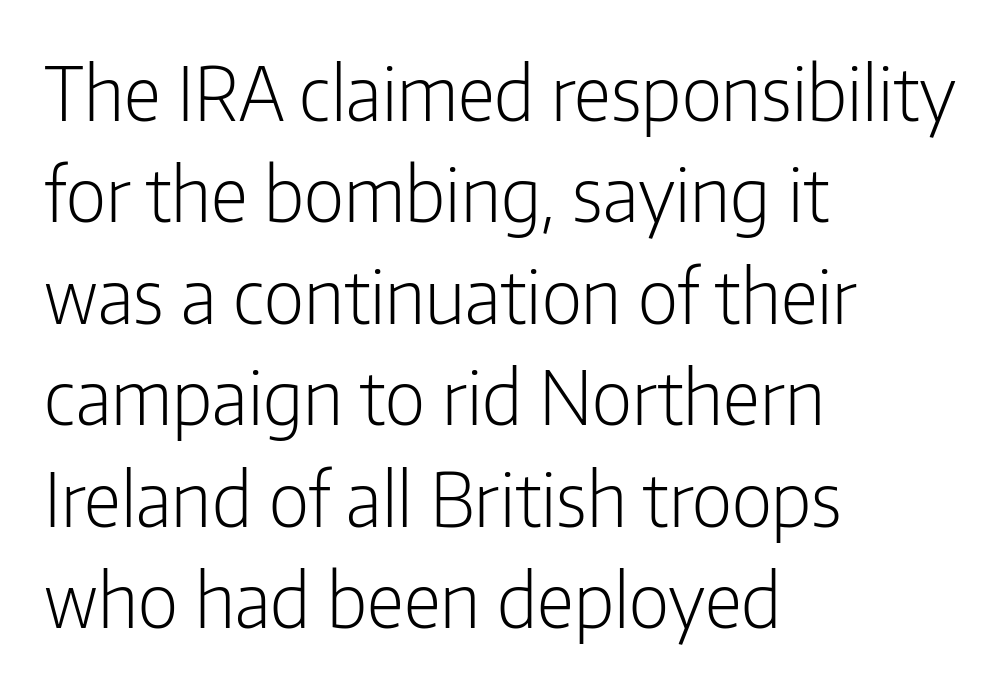
Q: Is the text bold? A: No.
Q: Is the text italic (slanted)? A: No, it is upright.
Q: Is the typeface a serif or a sans-serif typeface? A: Sans-serif.
Q: Is the text underlined? A: No.
Q: How is the paragraph aligned? A: Left-aligned.
Q: Is the spacing between letters normal or unusually wide? A: Normal.
Q: Is the spacing between lines tight, normal or loose? A: Normal.
Q: Width (condensed, normal, or wide)? A: Condensed.
Q: Stroke contrast? A: Low.
Q: x-height? A: Medium.
Q: Monospaced? A: No.
